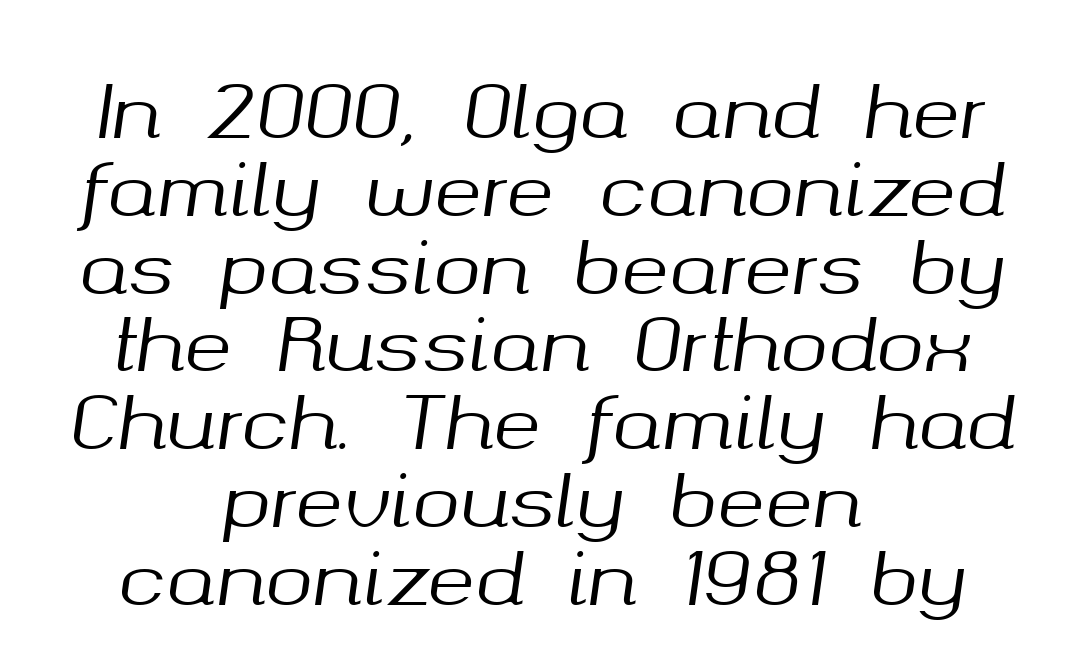
{"italic": "yes", "lean": "right", "slant_degrees": 8, "width": "normal", "stroke_contrast": "medium", "x_height": "medium", "monospaced": "no", "underline": "no", "align": "center", "line_spacing": "tight", "line_spacing_ratio": 1.08, "letter_spacing": "normal", "letter_spacing_em": 0.0, "glyph_px": 72}
